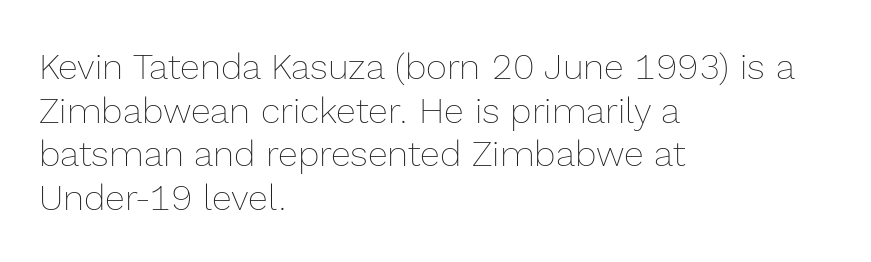
The image shows 36 px thin type, upright; set left-aligned, line spacing 1.21x, normal letter spacing, not underlined; a medium x-height.
